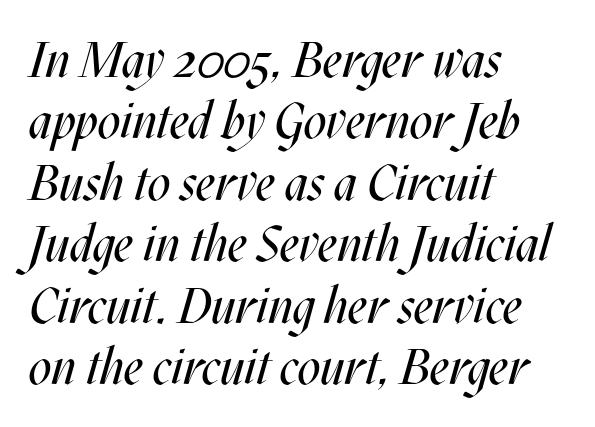
The gap between lines stays unmarked. The passage shown is not bold in any degree. The type is set solid horizontally, with unmodified tracking. Varying glyph widths throughout — classic text-font behaviour.
